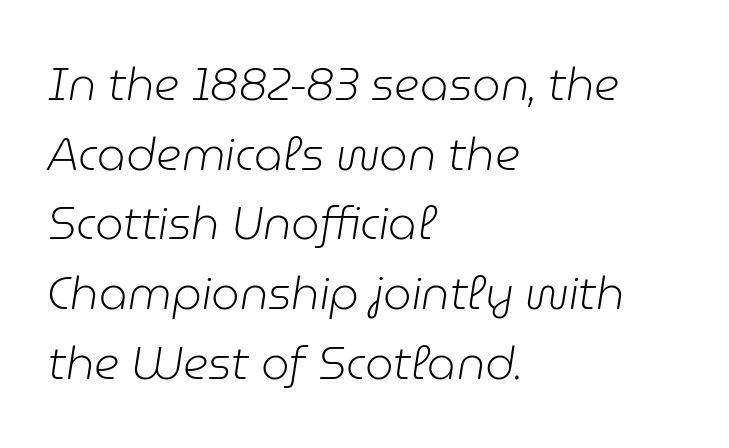
{"italic": "yes", "lean": "right", "slant_degrees": 9, "bold": "no", "weight": "light", "width": "normal", "stroke_contrast": "low", "x_height": "medium", "monospaced": "no", "underline": "no", "align": "left", "line_spacing": "normal", "line_spacing_ratio": 1.55, "letter_spacing": "normal", "letter_spacing_em": 0.0, "glyph_px": 45}
